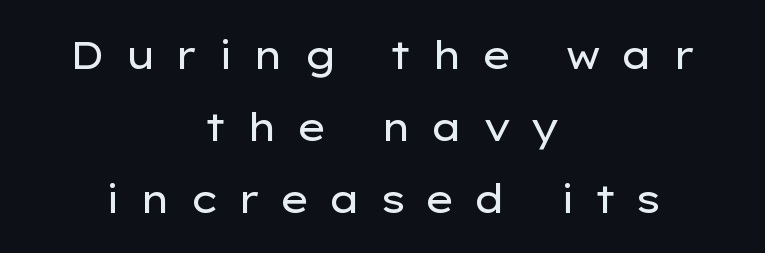
Q: Is the text bold? A: No.
Q: Is the text italic (slanted)? A: No, it is upright.
Q: Is the typeface a serif or a sans-serif typeface? A: Sans-serif.
Q: Is the text underlined? A: No.
Q: How is the paragraph aligned? A: Centered.
Q: Is the spacing between letters normal or unusually wide? A: Unusually wide.
Q: Width (condensed, normal, or wide)? A: Wide.
Q: Stroke contrast? A: Low.
Q: x-height? A: Medium.
Q: Monospaced? A: No.
